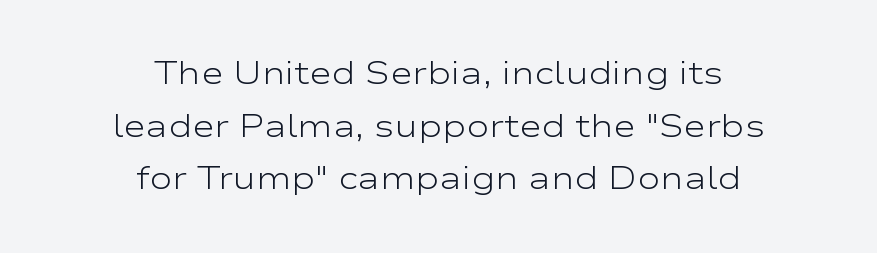
{"serif": "no", "italic": "no", "bold": "no", "weight": "light", "width": "wide", "stroke_contrast": "low", "x_height": "medium", "monospaced": "no", "underline": "no", "align": "center", "line_spacing": "normal", "line_spacing_ratio": 1.7, "letter_spacing": "normal", "letter_spacing_em": 0.0, "glyph_px": 31}
